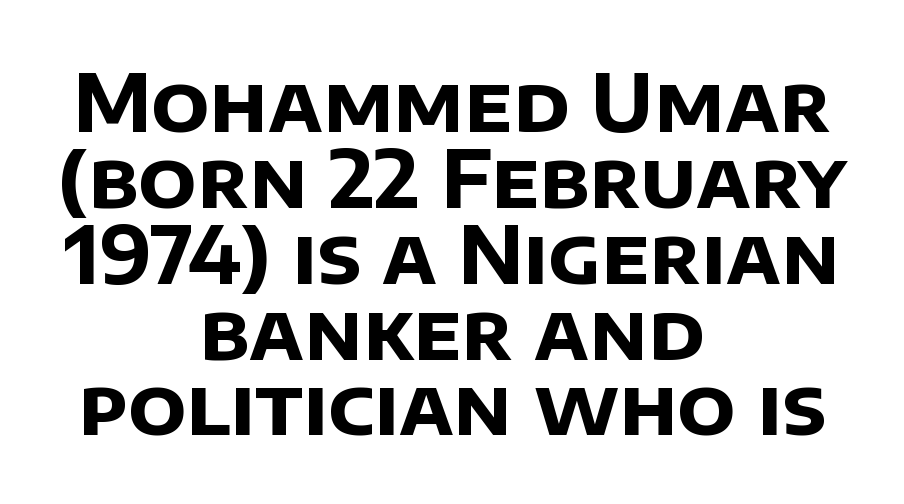
Think of a printed novel: that variable character pitch is what you see here. Characters follow at the spacing the type designer built in. The typesetting leans heavy: a genuine bold. The face used here is a sans, in the tradition of grotesques and geometrics. Underline: absent. Notice how descenders almost collide with the ascenders below — that's tight leading.
